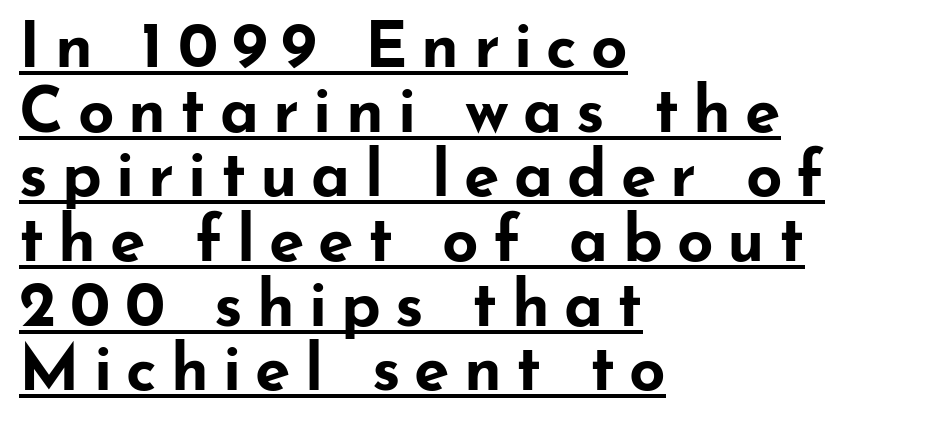
{"serif": "no", "italic": "no", "bold": "yes", "weight": "bold", "width": "wide", "stroke_contrast": "low", "x_height": "small", "monospaced": "no", "underline": "yes", "align": "left", "line_spacing": "tight", "line_spacing_ratio": 1.01, "letter_spacing": "wide", "letter_spacing_em": 0.22, "glyph_px": 64}
